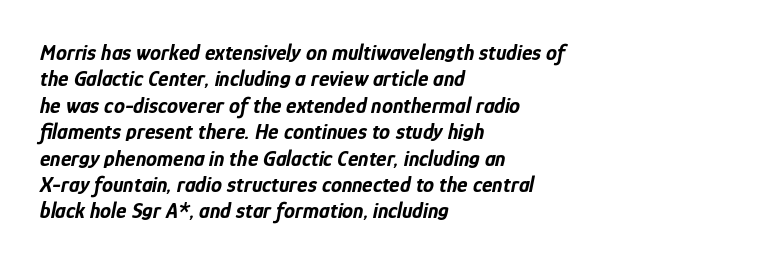
Q: Is the text bold? A: Yes.
Q: Is the text italic (slanted)? A: Yes, it leans right by about 12 degrees.
Q: Is the text underlined? A: No.
Q: How is the paragraph aligned? A: Left-aligned.
Q: Is the spacing between letters normal or unusually wide? A: Normal.
